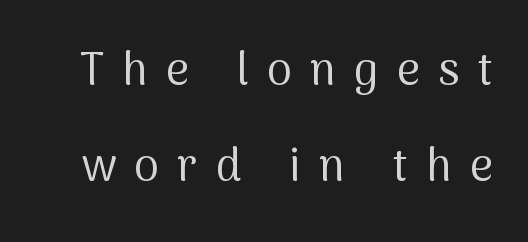
The passage shown has open, widely tracked lettering throughout. Is this a fixed-width face? No — the glyphs have proportional, varying widths. Honestly, the rows look like they've been pulled way apart. A roman cut, with each character standing at attention. Check the space under the baseline: it is left empty. No feet cap the strokes, marking this as sans-serif type.
